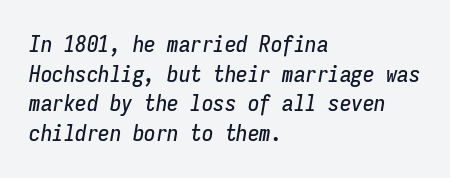
The tracking reads as untouched default to a designer's eye. Every row of glyphs begins at an identical x-position on the left. The rows are spaced the way most documents space them. Clear beneath every line of the passage.
